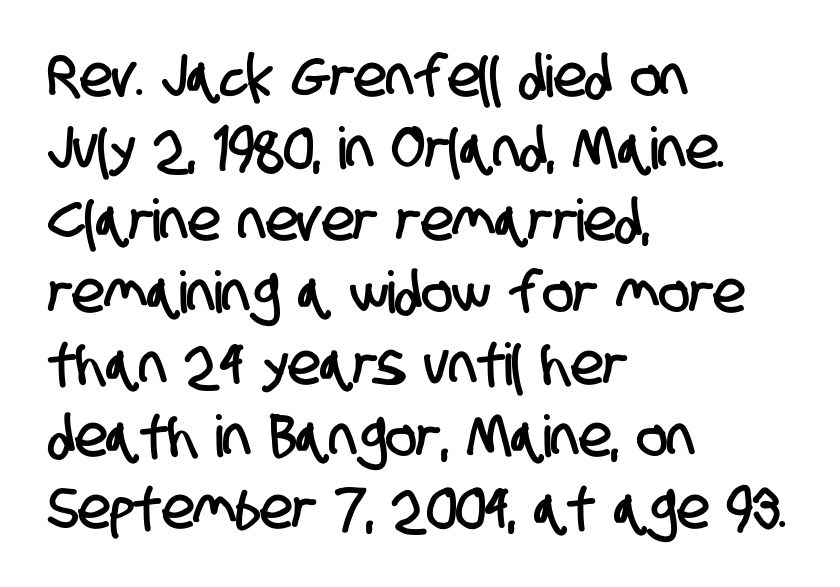
{"serif": "no", "width": "condensed", "stroke_contrast": "low", "x_height": "large", "monospaced": "no", "underline": "no", "align": "left", "line_spacing_ratio": 1.24, "letter_spacing": "normal", "letter_spacing_em": 0.0, "glyph_px": 58}
